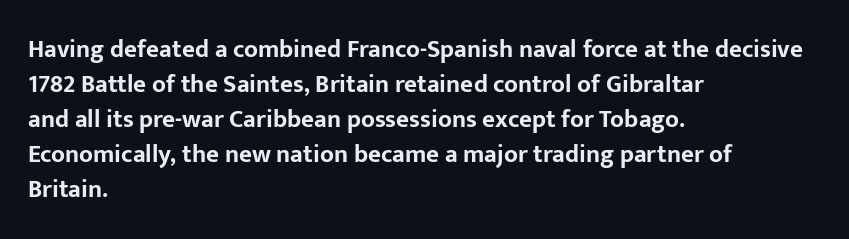
Q: Is the text bold? A: Yes.
Q: Is the text italic (slanted)? A: No, it is upright.
Q: Is the text underlined? A: No.
Q: How is the paragraph aligned? A: Left-aligned.
Q: Is the spacing between letters normal or unusually wide? A: Normal.
Q: Is the spacing between lines tight, normal or loose? A: Normal.
